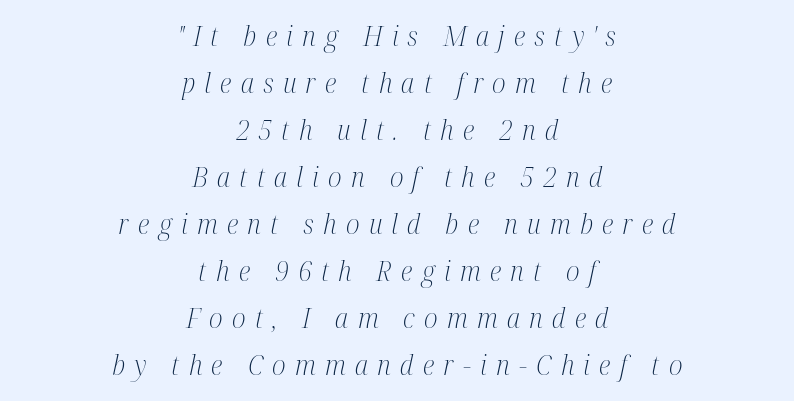
The image shows 28 px light, condensed serif type, italic (leaning right); set centered, normal line spacing (1.68x), unusually wide letter spacing (+0.33 em), not underlined; medium stroke contrast and a medium x-height.
